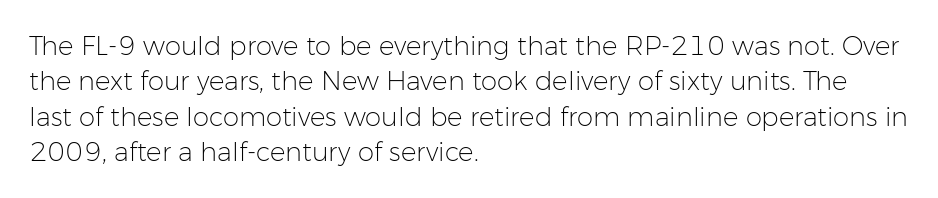
The image shows 26 px text type, upright; set left-aligned, normal line spacing (1.36x), normal letter spacing, not underlined.
